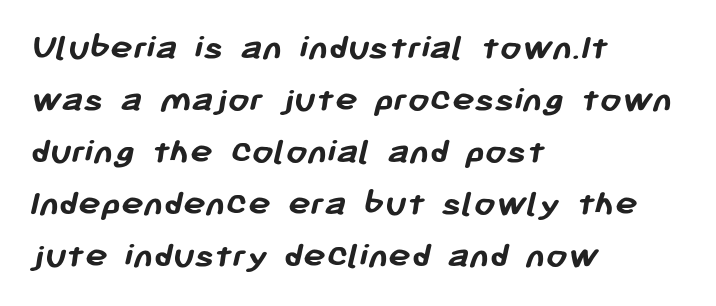
Does the leading feel generous? No, just average. Type style note: lacks serifs. This sample is left-justified, so line endings fall wherever the words run out. The gaps between neighbouring characters are ordinary and unremarkable. A dark, heavy texture on the line: the type is bold. No word sits above an underline.
